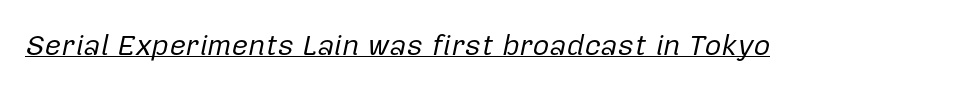
The image shows 29 px regular-weight type, italic (leaning right); set normal letter spacing, underlined; low stroke contrast and a medium x-height.
